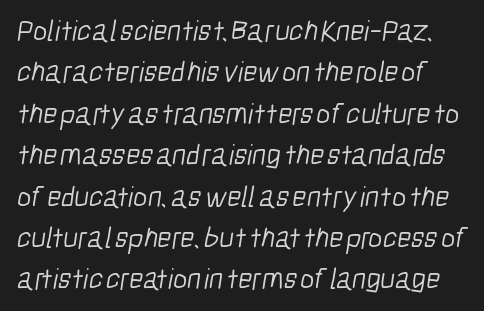
Q: Is the text bold? A: No.
Q: Is the typeface a serif or a sans-serif typeface? A: Sans-serif.
Q: Is the text underlined? A: No.
Q: Is the spacing between letters normal or unusually wide? A: Normal.
Q: Is the spacing between lines tight, normal or loose? A: Normal.
Q: Width (condensed, normal, or wide)? A: Condensed.
Q: Stroke contrast? A: Low.
Q: x-height? A: Medium.
Q: Monospaced? A: No.
